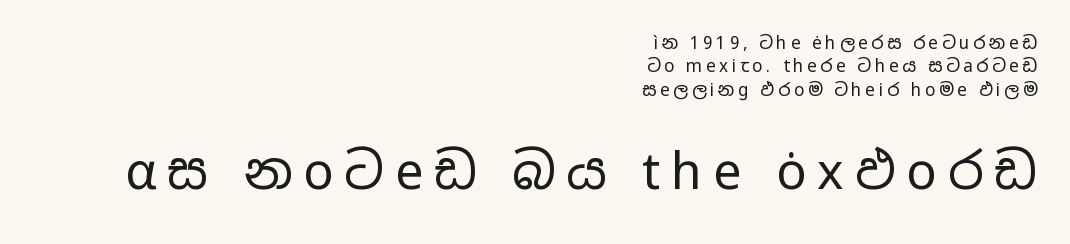
The passage shown is not bold in any degree. These lines have a slow, spaced-out rhythm from letter to letter. A typesetter would call this leading conventional body-copy spacing. Is the block centered? No — it sits flush against the right margin. Nope, not italic — everything's standing straight.
